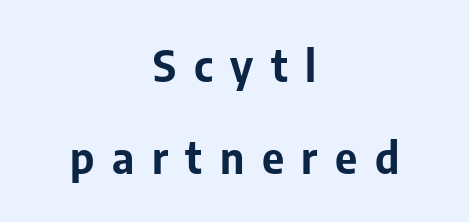
{"serif": "no", "italic": "no", "bold": "yes", "weight": "bold", "width": "normal", "stroke_contrast": "low", "x_height": "medium", "monospaced": "no", "underline": "no", "align": "center", "line_spacing": "loose", "line_spacing_ratio": 2.15, "letter_spacing": "wide", "letter_spacing_em": 0.41, "glyph_px": 43}
